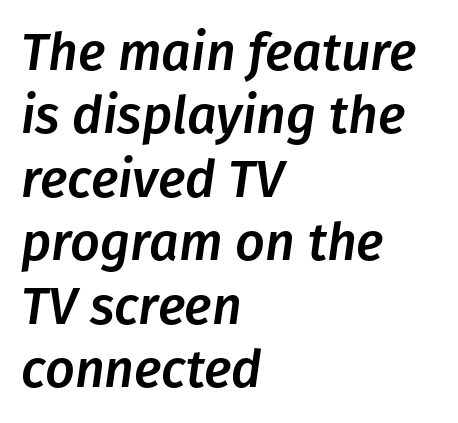
{"italic": "yes", "lean": "right", "slant_degrees": 8, "width": "normal", "stroke_contrast": "low", "x_height": "medium", "monospaced": "no", "underline": "no", "align": "left", "line_spacing_ratio": 1.22, "letter_spacing": "normal", "letter_spacing_em": 0.0, "glyph_px": 52}
